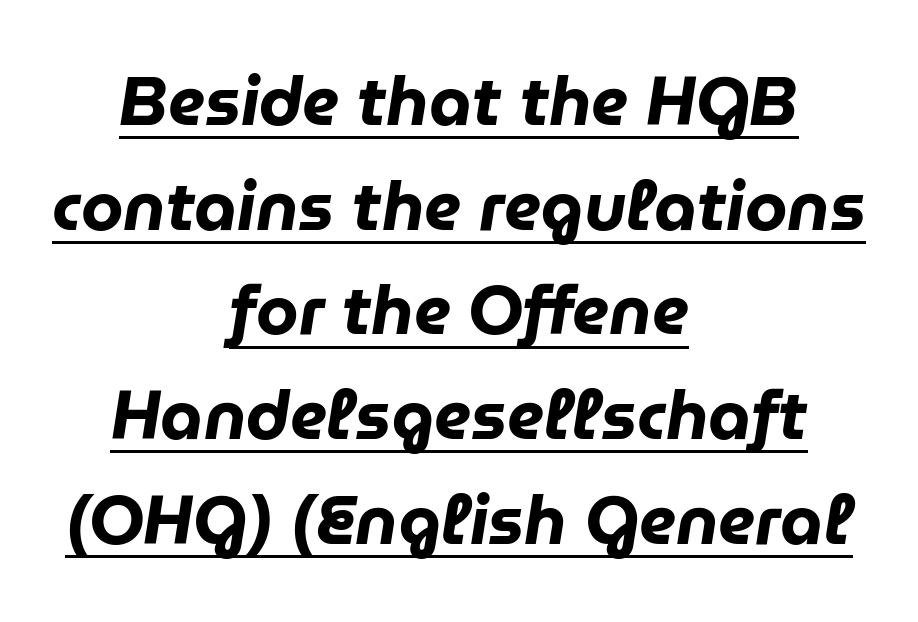
The vertical gap from one line to the next is medium. The passage shown is typed in a proportional face where columns would drift. On the weight axis this lands at bold, roughly 700. Students, note that the glyphs here touch the page at normal intervals.
